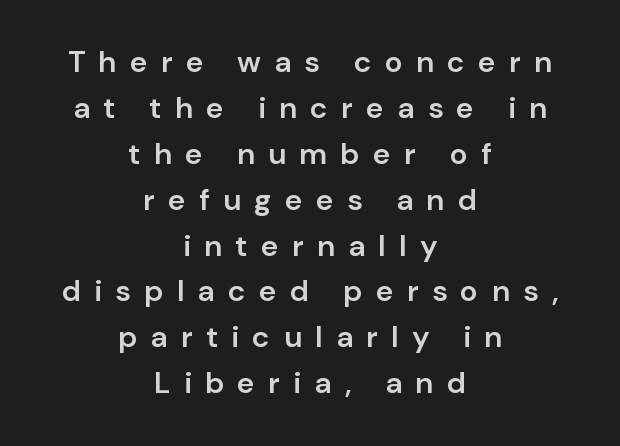
{"serif": "no", "italic": "no", "bold": "semi", "weight": "semibold", "width": "normal", "stroke_contrast": "low", "x_height": "medium", "monospaced": "no", "underline": "no", "align": "center", "line_spacing": "normal", "line_spacing_ratio": 1.53, "letter_spacing": "wide", "letter_spacing_em": 0.44, "glyph_px": 30}
